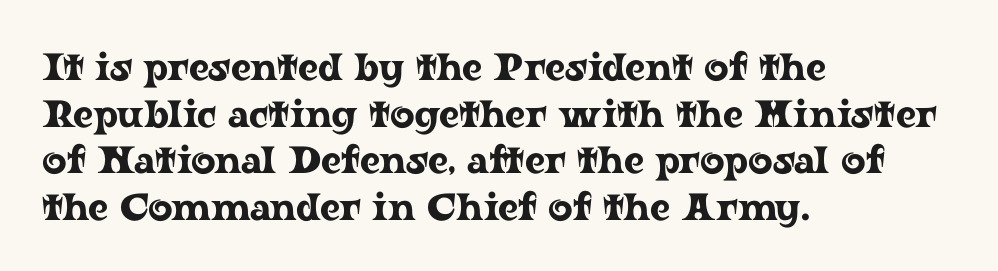
Q: Is the text italic (slanted)? A: No, it is upright.
Q: Is the typeface a serif or a sans-serif typeface? A: Serif.
Q: Is the text underlined? A: No.
Q: How is the paragraph aligned? A: Left-aligned.
Q: Is the spacing between letters normal or unusually wide? A: Normal.
Q: Width (condensed, normal, or wide)? A: Wide.
Q: Stroke contrast? A: Low.
Q: x-height? A: Medium.
Q: Monospaced? A: No.
